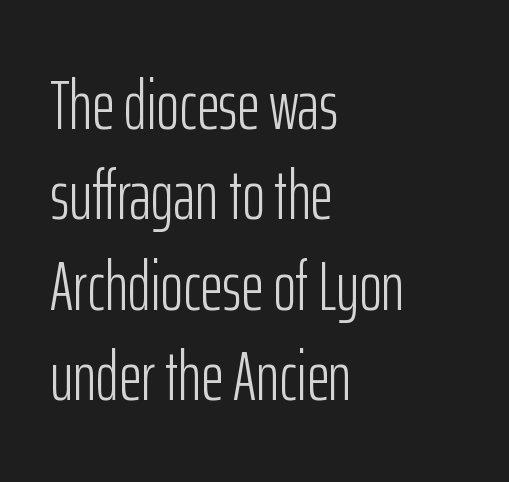
Bare-footed words on every line. The line-height multiplier appears to be the usual default. The type family on display is of the sans-serif kind. How are the letters spaced? Ordinarily, with no added tracking. Ink coverage per letter is moderate at most. A student would call this left alignment; a typographer would say flush left, rag right.
